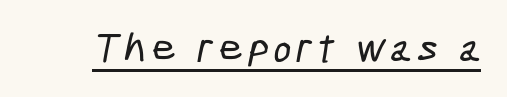
Looks like regular typesetting: each glyph gets only the width it needs. Grotesque or geometric, the face here clearly has no serifs. You can see a thin bar hugging the bottom of the glyphs.
